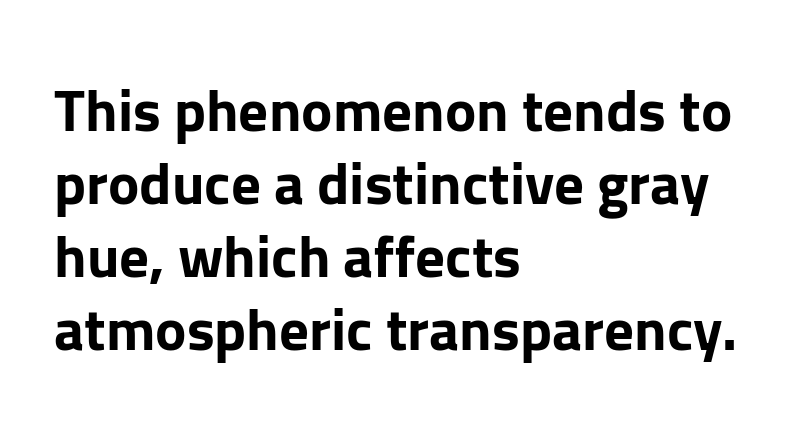
{"serif": "no", "italic": "no", "bold": "yes", "weight": "bold", "width": "normal", "stroke_contrast": "low", "x_height": "medium", "monospaced": "no", "underline": "no", "align": "left", "line_spacing_ratio": 1.24, "letter_spacing": "normal", "letter_spacing_em": 0.0, "glyph_px": 59}
